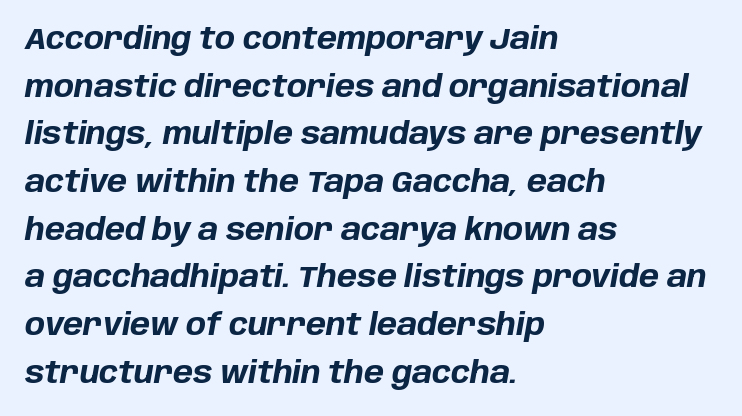
The passage shown stacks its lines at a standard gap. Decoration check: the copy has no underline. Here the designer chose a conventional face with non-uniform glyph widths. The axis of the letterforms is tilted away from vertical. Students, this is bold: see how much ink each stroke carries.
